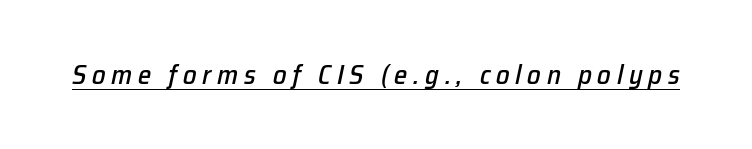
The image shows 27 px text type, italic (leaning right); set unusually wide letter spacing (+0.21 em), underlined.
